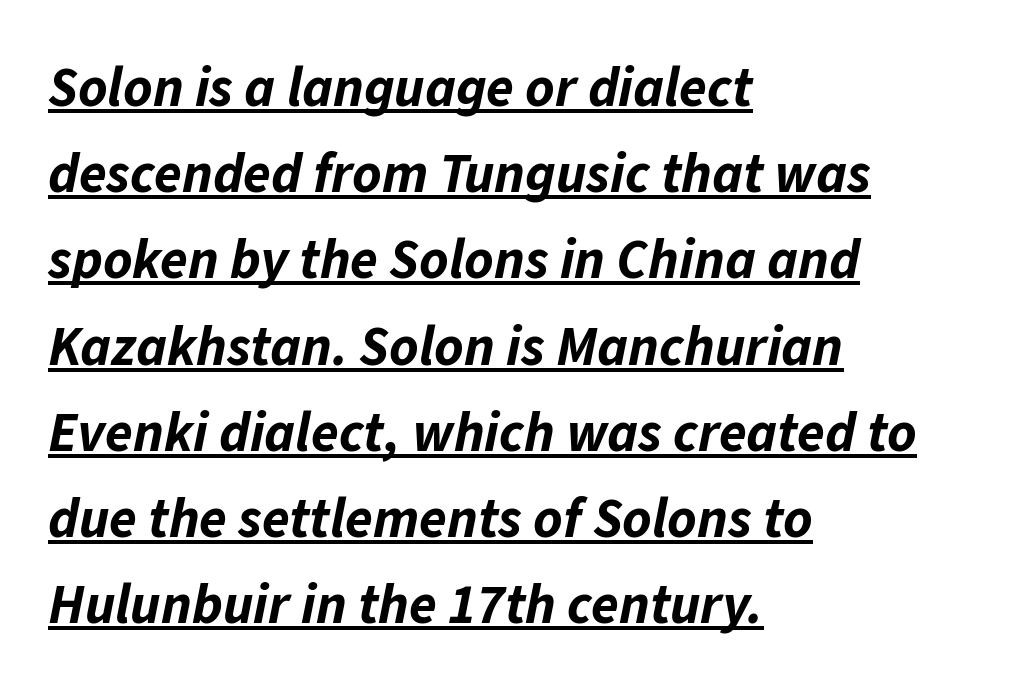
The image shows 56 px bold type, italic (leaning right); set left-aligned, normal line spacing (1.54x), normal letter spacing, underlined; low stroke contrast and a medium x-height.
